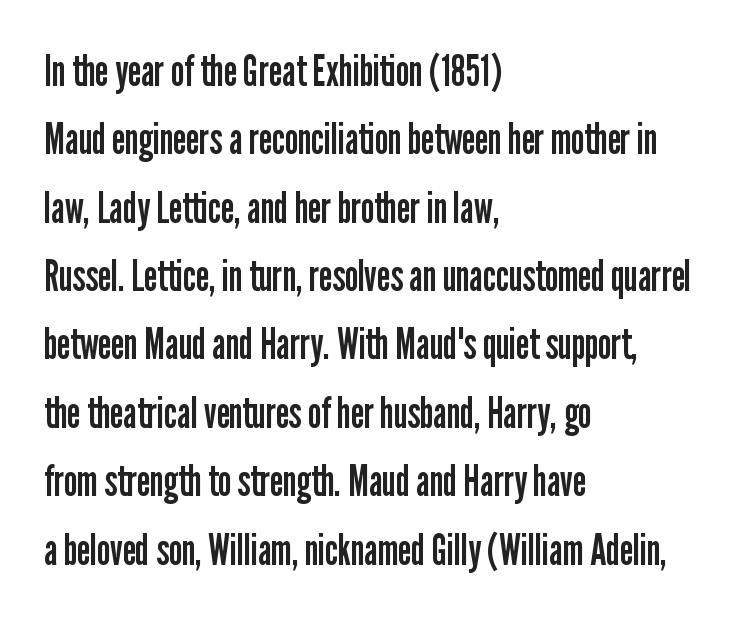
No italicization has been applied; the sample stays upright. Quick note: underline off. What stands out about the letter spacing? Nothing — it is the standard amount. Horizontal alignment here is leftward, the default for most running prose.
